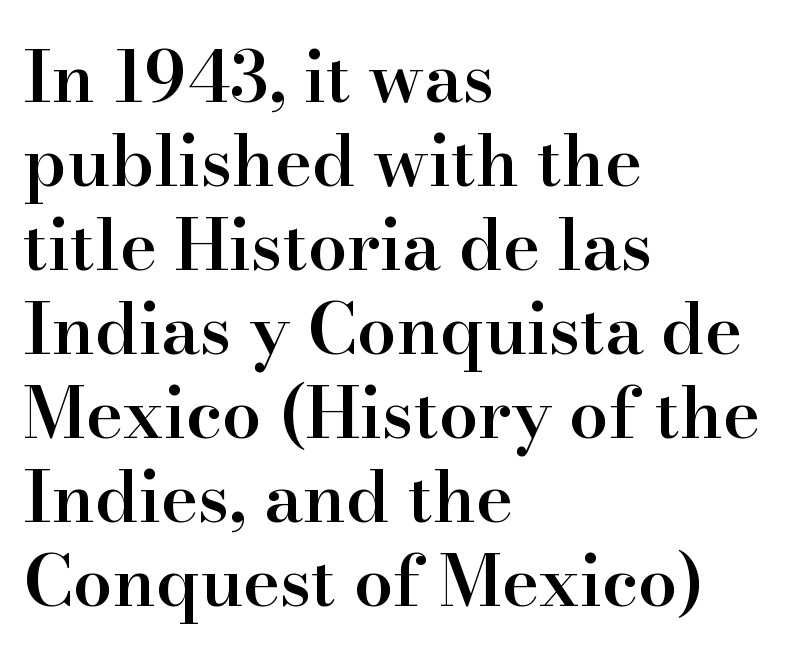
The image shows 70 px semibold serif type, upright; set left-aligned, line spacing 1.2x, normal letter spacing, not underlined; high stroke contrast and a small x-height.
